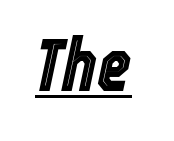
Q: Is the text italic (slanted)? A: Yes, it leans right by about 12 degrees.
Q: Is the text underlined? A: Yes.
Q: Is the spacing between letters normal or unusually wide? A: Normal.
Q: Width (condensed, normal, or wide)? A: Condensed.
Q: x-height? A: Medium.
Q: Monospaced? A: No.
